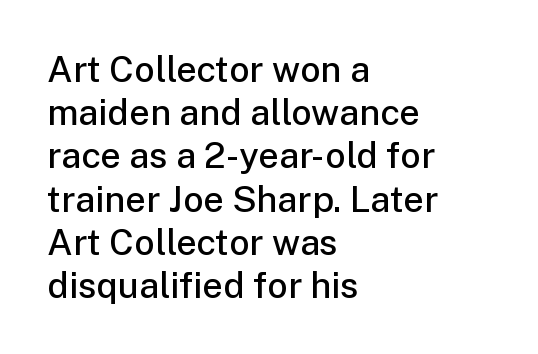
{"serif": "no", "italic": "no", "bold": "semi", "weight": "semibold", "width": "normal", "stroke_contrast": "low", "x_height": "medium", "monospaced": "no", "underline": "no", "align": "left", "line_spacing_ratio": 1.2, "letter_spacing": "normal", "letter_spacing_em": 0.0, "glyph_px": 36}
